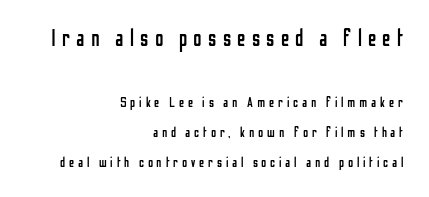
{"italic": "no", "bold": "no", "underline": "no", "align": "right", "line_spacing": "loose", "line_spacing_ratio": 2.14, "letter_spacing": "wide", "letter_spacing_em": 0.27, "larger_block": "first", "size_ratio": 1.64, "glyph_px": 23}
